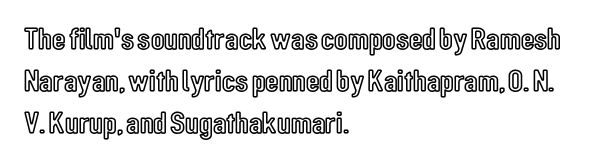
Q: Is the text italic (slanted)? A: No, it is upright.
Q: Is the text underlined? A: No.
Q: How is the paragraph aligned? A: Left-aligned.
Q: Is the spacing between letters normal or unusually wide? A: Normal.
Q: Is the spacing between lines tight, normal or loose? A: Normal.
Q: Width (condensed, normal, or wide)? A: Condensed.
Q: x-height? A: Medium.
Q: Monospaced? A: No.
